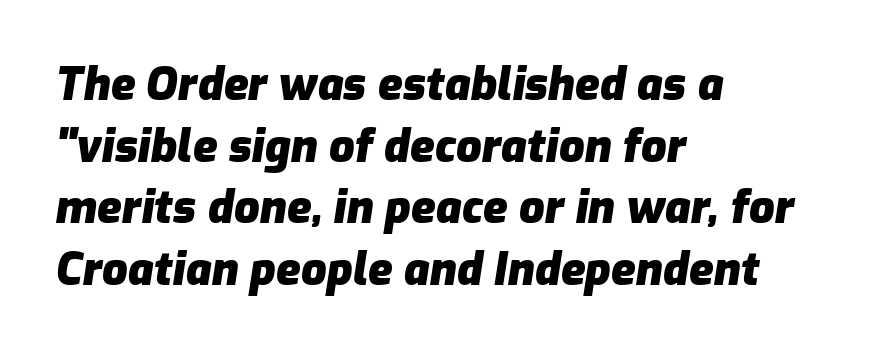
Q: Is the text bold? A: Yes.
Q: Is the text italic (slanted)? A: Yes, it leans right by about 9 degrees.
Q: Is the text underlined? A: No.
Q: How is the paragraph aligned? A: Left-aligned.
Q: Is the spacing between letters normal or unusually wide? A: Normal.
Q: Is the spacing between lines tight, normal or loose? A: Normal.
Q: Width (condensed, normal, or wide)? A: Normal.
Q: Stroke contrast? A: Low.
Q: x-height? A: Medium.
Q: Monospaced? A: No.
